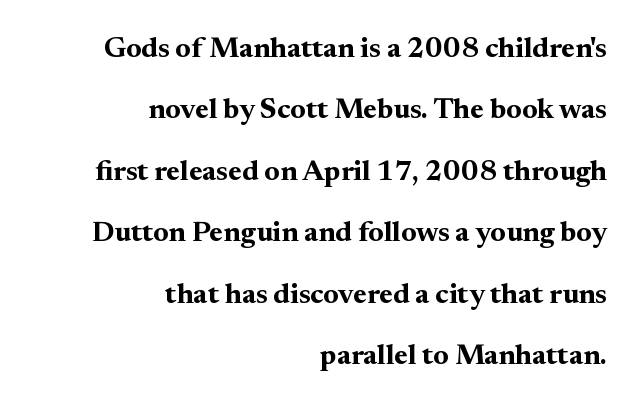
The image shows 29 px bold serif type, upright; set right-aligned, loose line spacing (2.12x), normal letter spacing, not underlined; medium stroke contrast and a small x-height.
